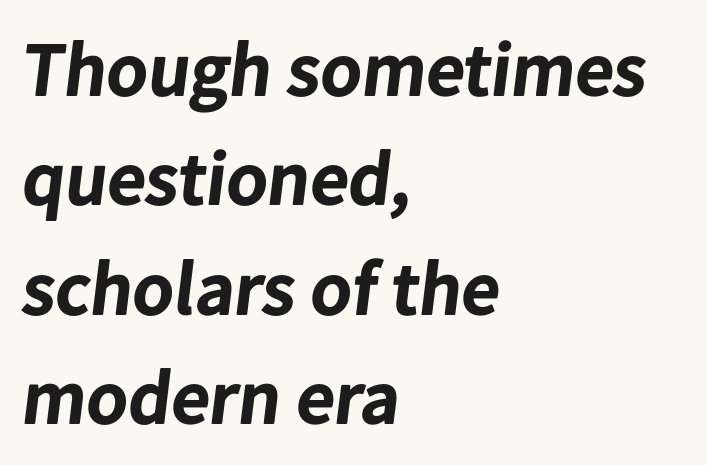
{"serif": "no", "bold": "yes", "weight": "bold", "width": "normal", "stroke_contrast": "low", "x_height": "medium", "monospaced": "no", "underline": "no", "align": "left", "line_spacing": "normal", "line_spacing_ratio": 1.44, "letter_spacing": "normal", "letter_spacing_em": 0.0, "glyph_px": 76}
